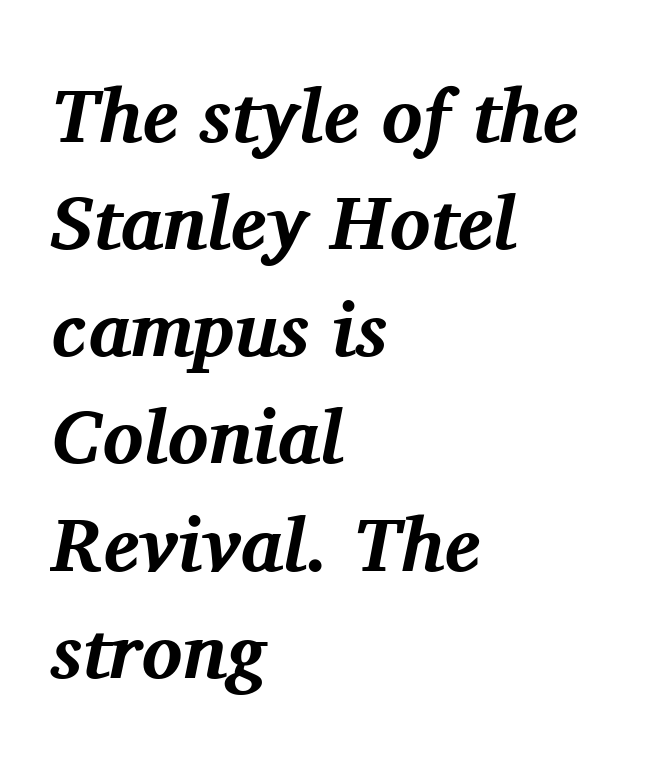
{"serif": "yes", "italic": "yes", "lean": "right", "slant_degrees": 11, "bold": "yes", "weight": "bold", "width": "normal", "stroke_contrast": "medium", "x_height": "medium", "monospaced": "no", "underline": "no", "align": "left", "line_spacing": "normal", "line_spacing_ratio": 1.41, "letter_spacing": "normal", "letter_spacing_em": 0.0, "glyph_px": 76}
